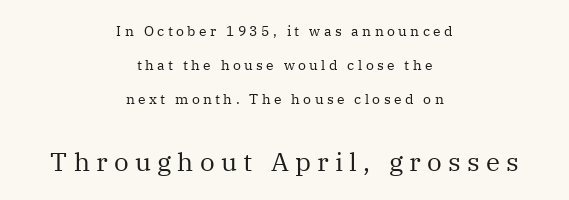
{"italic": "no", "bold": "no", "underline": "no", "align": "center", "line_spacing": "loose", "line_spacing_ratio": 2.43, "letter_spacing": "wide", "letter_spacing_em": 0.24, "larger_block": "second", "size_ratio": 1.86, "glyph_px": 26}
